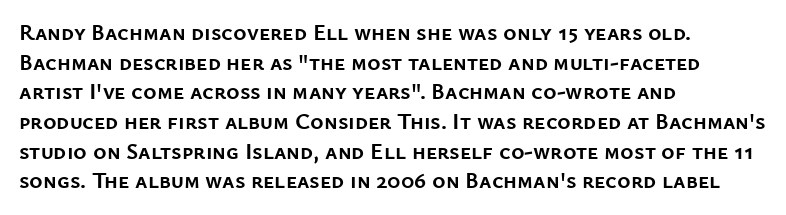
Is there any slant? The stems are plumb. Nothing unusual about the tracking: characters are spaced as the font intends. These words are printed bold, with thick strokes throughout. Evenly set lines give the paragraph a standard silhouette.
